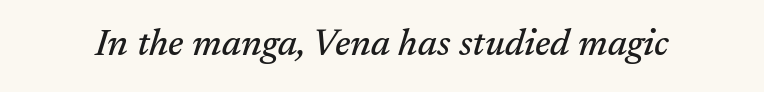
The image shows 37 px serif type, italic (leaning right); set normal letter spacing, not underlined; medium stroke contrast and a medium x-height.
